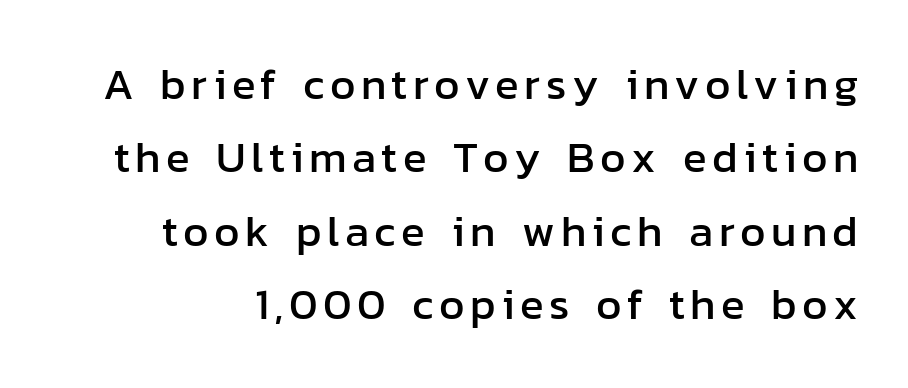
This sample uses a sans-serif face. You can tell it's not italic because the verticals are truly vertical. Has an underline been added? It has not. How would I describe the line gaps? Plain and ordinary.
